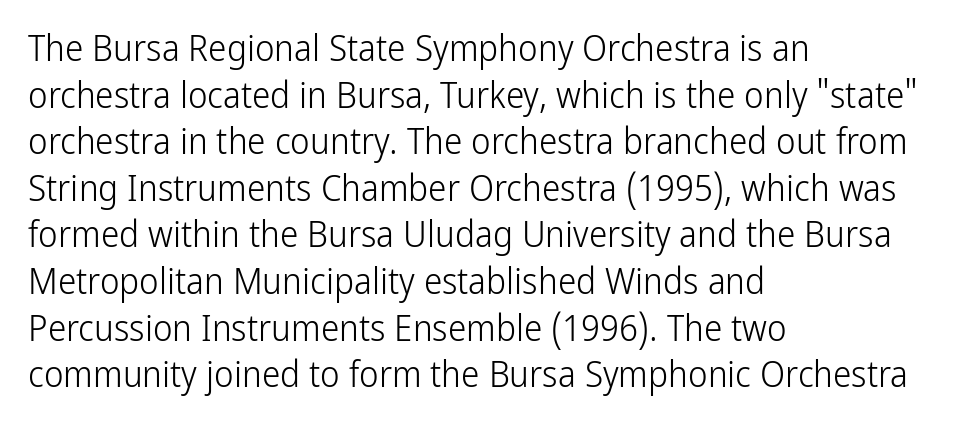
Q: Is the text bold? A: No.
Q: Is the text italic (slanted)? A: No, it is upright.
Q: Is the typeface a serif or a sans-serif typeface? A: Sans-serif.
Q: Is the text underlined? A: No.
Q: How is the paragraph aligned? A: Left-aligned.
Q: Is the spacing between letters normal or unusually wide? A: Normal.
Q: Is the spacing between lines tight, normal or loose? A: Normal.
Q: Width (condensed, normal, or wide)? A: Condensed.
Q: Stroke contrast? A: Low.
Q: x-height? A: Medium.
Q: Monospaced? A: No.
